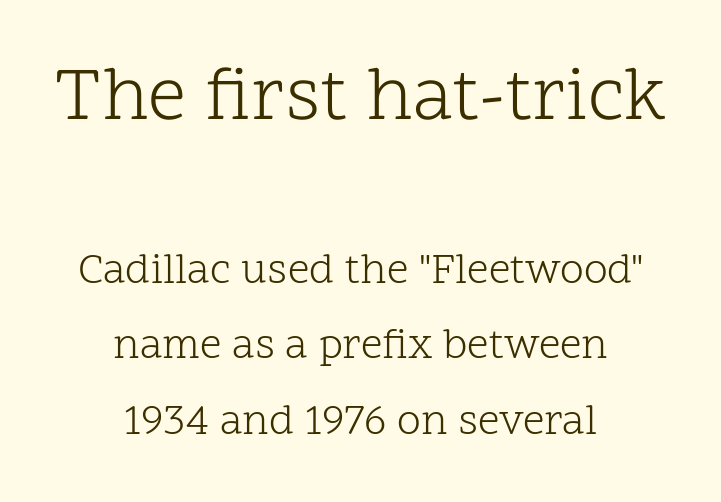
Stems here are at most as thick as an everyday book face. The area under the type is left untouched. Here the designer chose a conventional face with non-uniform glyph widths. This is the regular roman posture of the typeface. Unlike a clean sans, this face finishes its strokes with serifs. Size contrast runs from large at the top to small at the bottom.
